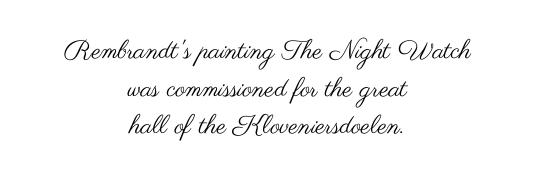
The passage is arranged like a title page — every line centered. Bold? No — there's no thickening of the strokes. Anything drawn beneath the words? Only blank space.
